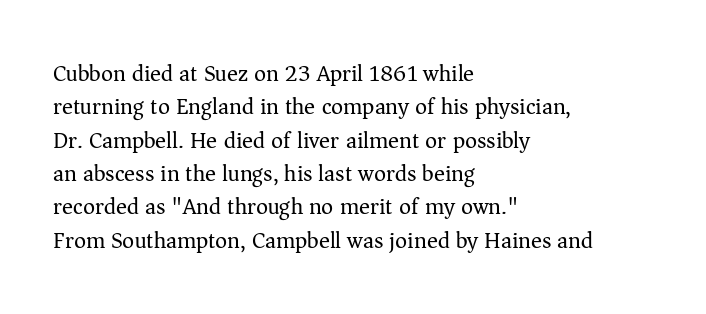
{"italic": "no", "bold": "no", "underline": "no", "align": "left", "line_spacing": "normal", "line_spacing_ratio": 1.45, "letter_spacing": "normal", "letter_spacing_em": 0.0, "glyph_px": 23}
